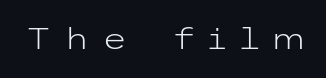
The image shows 29 px light, wide sans-serif type, upright; set unusually wide letter spacing (+0.44 em), not underlined; low stroke contrast and a medium x-height.
